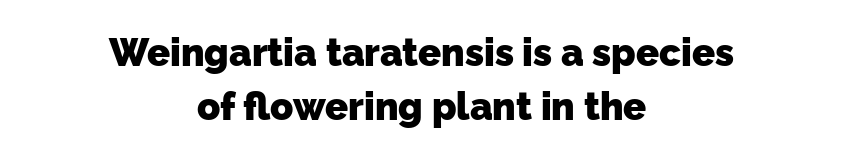
The baseline area is clear. The vertical gap from one line to the next is medium. Tracking value appears to be zero — textbook default spacing. Heavy, bold letterforms. A sans-serif font was chosen for this passage. Looks like regular typesetting: each glyph gets only the width it needs.
